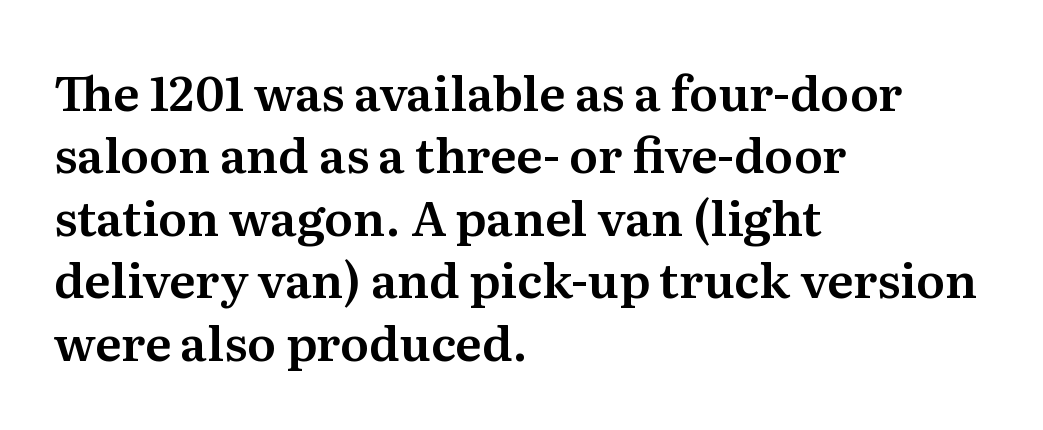
{"serif": "yes", "italic": "no", "width": "normal", "stroke_contrast": "medium", "x_height": "medium", "monospaced": "no", "underline": "no", "align": "left", "line_spacing": "normal", "line_spacing_ratio": 1.3, "letter_spacing": "normal", "letter_spacing_em": 0.0, "glyph_px": 48}
